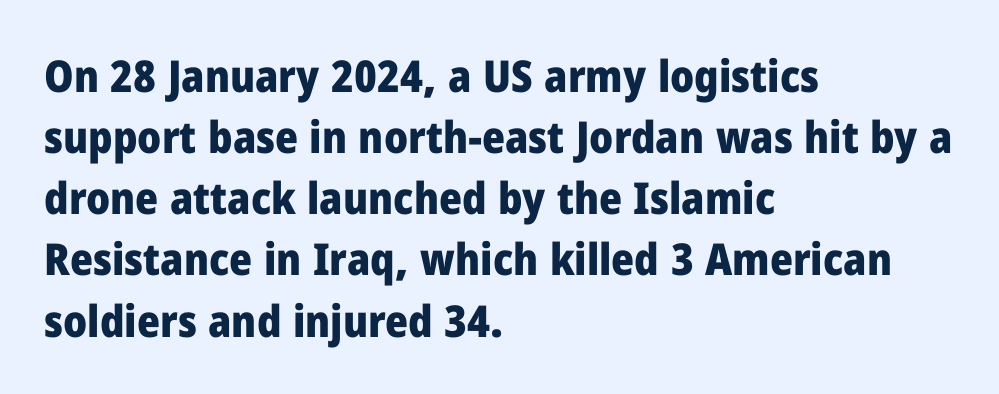
The image shows 44 px heavy sans-serif type, upright; set left-aligned, normal line spacing (1.39x), normal letter spacing, not underlined; low stroke contrast and a medium x-height.
